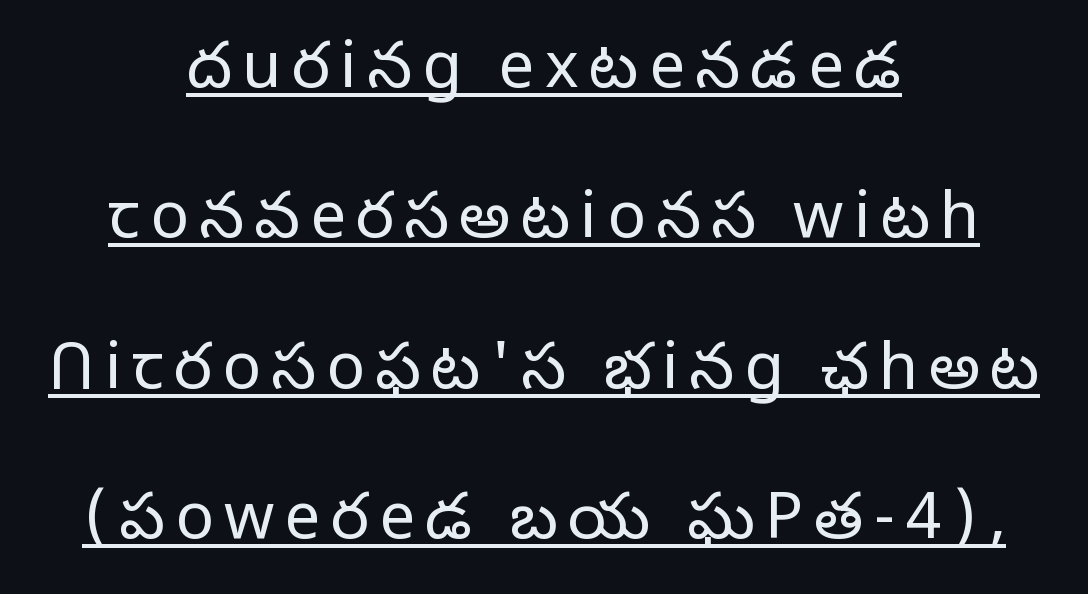
The image shows 64 px light sans-serif type, upright; set centered, loose line spacing (2.35x), underlined; low stroke contrast and a medium x-height.
